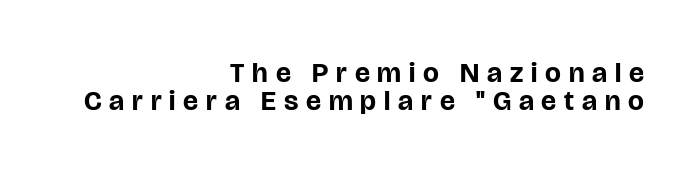
Q: Is the text bold? A: Yes.
Q: Is the text italic (slanted)? A: No, it is upright.
Q: Is the typeface a serif or a sans-serif typeface? A: Sans-serif.
Q: Is the text underlined? A: No.
Q: How is the paragraph aligned? A: Right-aligned.
Q: Is the spacing between letters normal or unusually wide? A: Unusually wide.
Q: Is the spacing between lines tight, normal or loose? A: Tight.
Q: Width (condensed, normal, or wide)? A: Normal.
Q: Stroke contrast? A: Low.
Q: x-height? A: Large.
Q: Monospaced? A: No.
